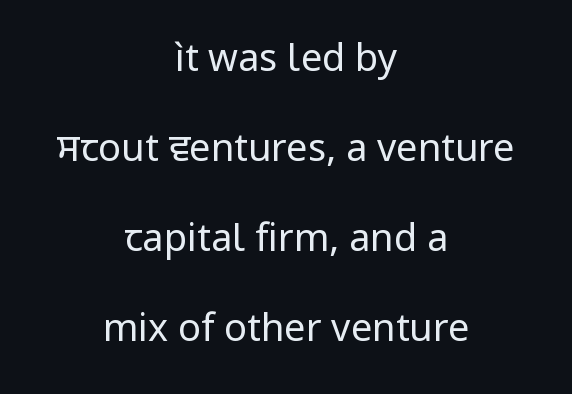
Q: Is the text bold? A: No.
Q: Is the text italic (slanted)? A: No, it is upright.
Q: Is the typeface a serif or a sans-serif typeface? A: Sans-serif.
Q: Is the text underlined? A: No.
Q: How is the paragraph aligned? A: Centered.
Q: Is the spacing between letters normal or unusually wide? A: Normal.
Q: Is the spacing between lines tight, normal or loose? A: Loose.
Q: Width (condensed, normal, or wide)? A: Normal.
Q: Stroke contrast? A: Low.
Q: x-height? A: Medium.
Q: Monospaced? A: No.
